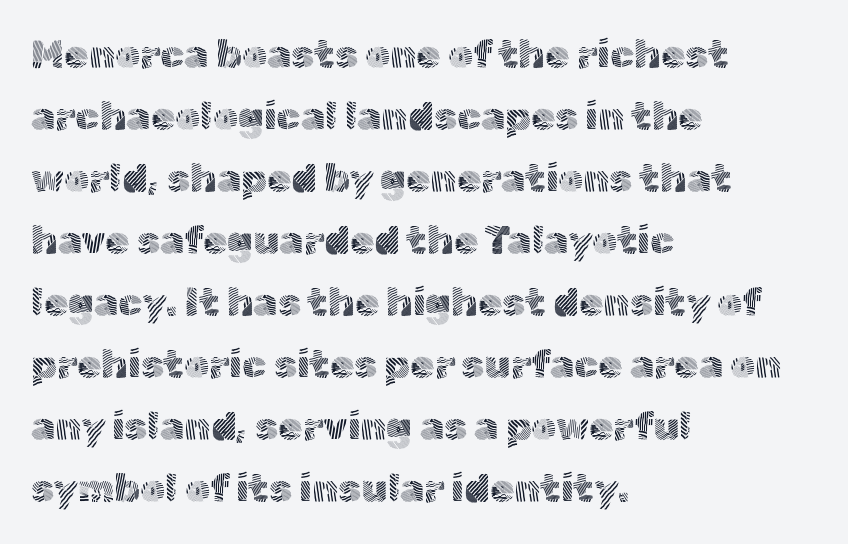
Bold? No — there's no thickening of the strokes. The text was rendered using a sans face with plain stroke endings. These lines are set flush left with a ragged right edge. Each letter keeps its own natural width here, so spacing adapts to shape. Leading matches the norm, producing a regular column. The lettering holds an erect, upright posture throughout.
